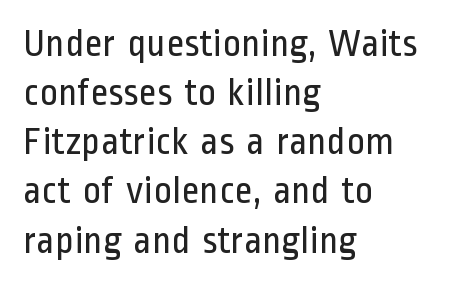
What kind of face is this? One without serifs — a sans. The face used here is proportionally spaced, like ordinary book or web type. On a weight scale, this lands at 450 or below. In terms of leading, this rendering sits right in the middle. Only glyphs here, with clear space below each row. The letterforms sit shoulder to shoulder at normal distance.
